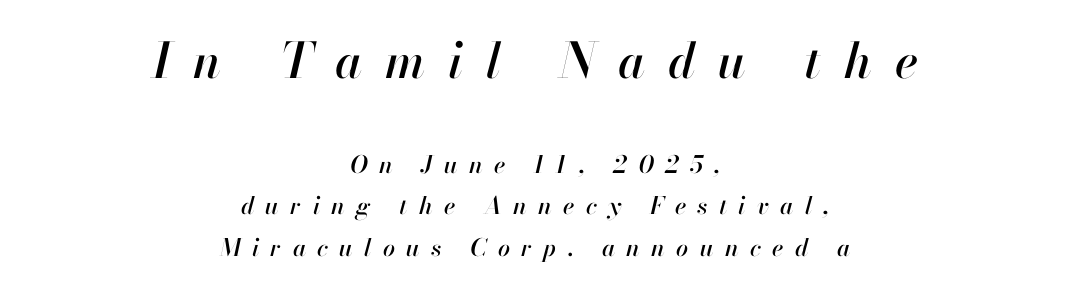
{"italic": "yes", "lean": "right", "slant_degrees": 13, "width": "normal", "stroke_contrast": "high", "x_height": "small", "monospaced": "no", "underline": "no", "align": "center", "line_spacing_ratio": 1.73, "letter_spacing": "wide", "letter_spacing_em": 0.47, "larger_block": "first", "size_ratio": 2.04, "glyph_px": 49}
